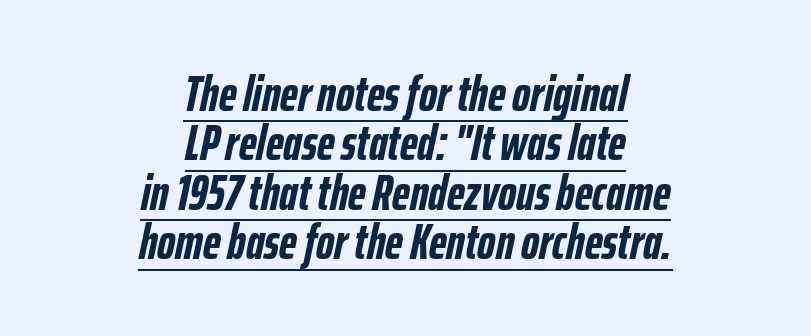
Is the block centered? Yes — each line is placed symmetrically about the middle. The specimen includes a rule beneath the text block's lines. Notice how thick the strokes are: this is what a full bold looks like. Spacing verdict: proportional, widths tailored to each character.
